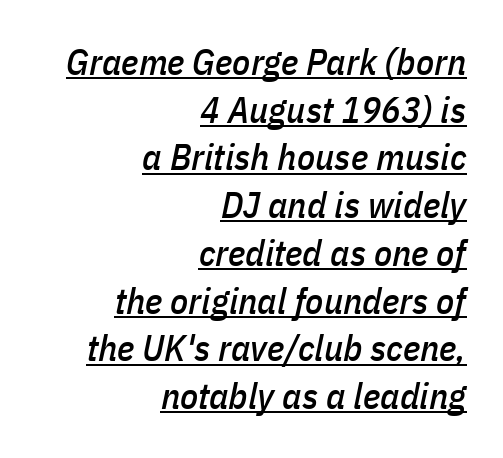
{"italic": "yes", "lean": "right", "slant_degrees": 11, "width": "condensed", "stroke_contrast": "low", "x_height": "medium", "monospaced": "no", "underline": "yes", "align": "right", "line_spacing": "normal", "line_spacing_ratio": 1.29, "letter_spacing": "normal", "letter_spacing_em": 0.0, "glyph_px": 37}
